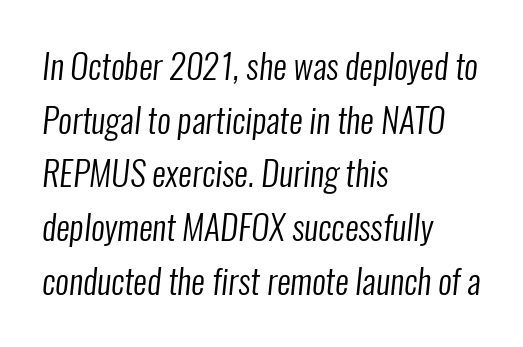
{"serif": "no", "bold": "no", "weight": "regular", "width": "condensed", "stroke_contrast": "low", "x_height": "medium", "monospaced": "no", "underline": "no", "align": "left", "line_spacing": "normal", "line_spacing_ratio": 1.58, "letter_spacing": "normal", "letter_spacing_em": 0.0, "glyph_px": 34}
